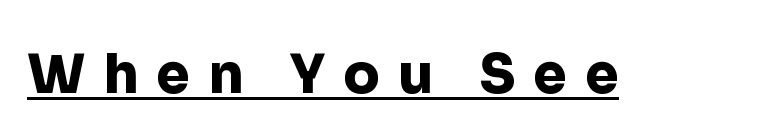
The image shows 54 px heavy sans-serif type, upright; set unusually wide letter spacing (+0.33 em), underlined; low stroke contrast and a medium x-height.
